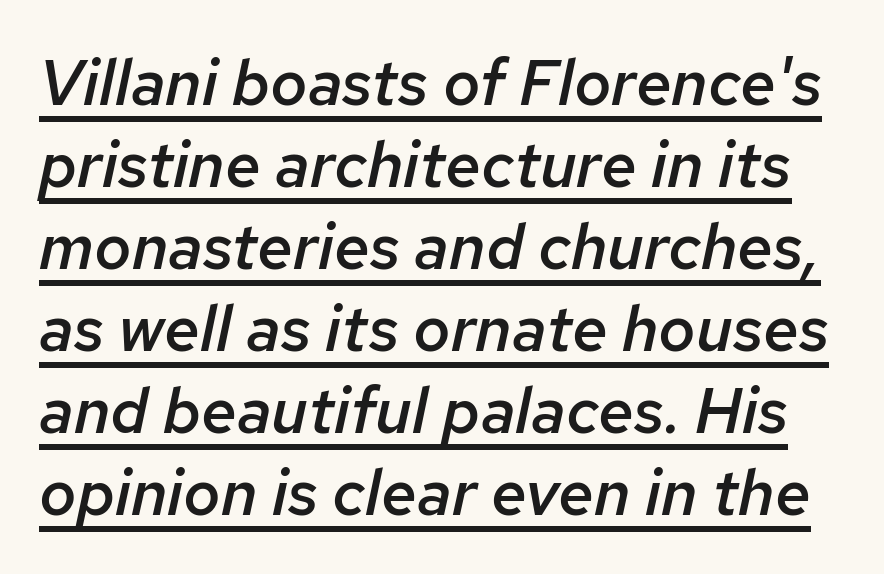
Tracking here is standard; glyphs follow each other at the usual distance. Moderately thickened strokes mark this as semibold type. Normally led — the rows are evenly, conventionally spaced. A baseline rule has been typeset under these characters. If you drew a line through each stem, it would be angled. Looks like regular typesetting: each glyph gets only the width it needs.
